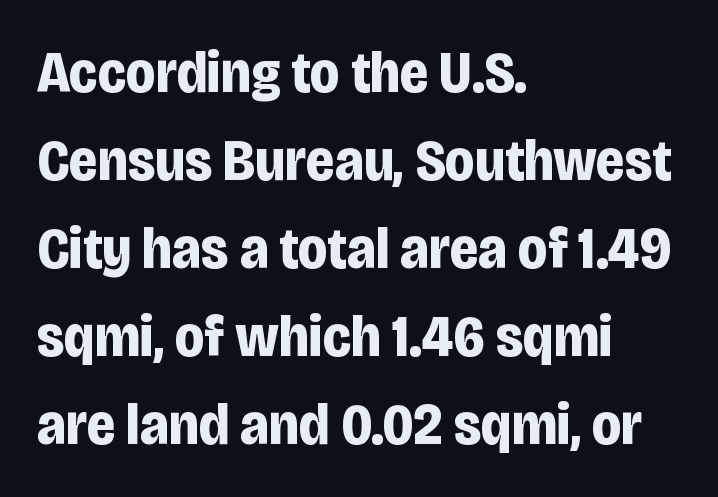
{"serif": "no", "italic": "no", "bold": "yes", "weight": "bold", "width": "condensed", "stroke_contrast": "low", "x_height": "large", "monospaced": "no", "underline": "no", "align": "left", "line_spacing": "normal", "line_spacing_ratio": 1.49, "letter_spacing": "normal", "letter_spacing_em": 0.0, "glyph_px": 59}
